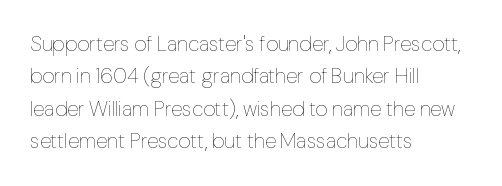
Q: Is the text bold? A: No.
Q: Is the text italic (slanted)? A: No, it is upright.
Q: Is the text underlined? A: No.
Q: How is the paragraph aligned? A: Left-aligned.
Q: Is the spacing between letters normal or unusually wide? A: Normal.
Q: Is the spacing between lines tight, normal or loose? A: Normal.
